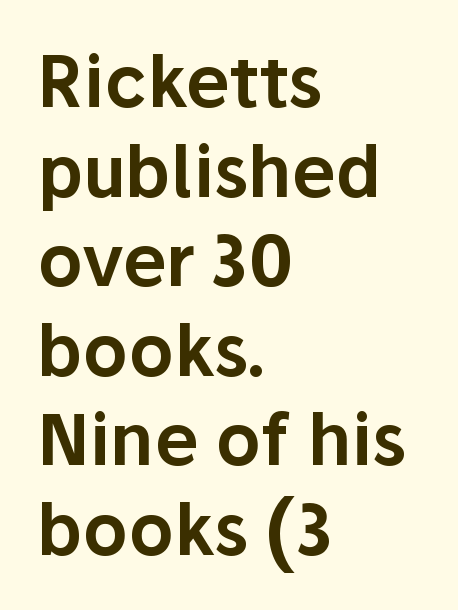
The image shows 70 px sans-serif type, upright; set left-aligned, normal line spacing (1.28x), normal letter spacing, not underlined; low stroke contrast and a medium x-height.
